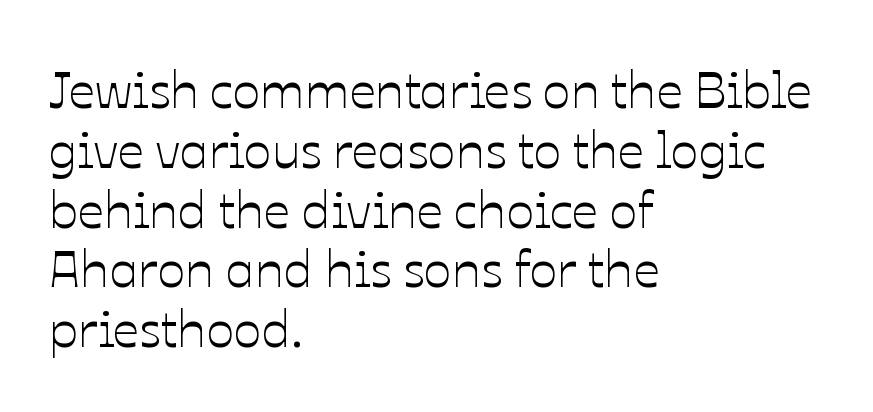
{"italic": "no", "width": "normal", "stroke_contrast": "low", "x_height": "medium", "monospaced": "no", "underline": "no", "align": "left", "line_spacing": "tight", "line_spacing_ratio": 1.15, "letter_spacing": "normal", "letter_spacing_em": 0.0, "glyph_px": 52}
